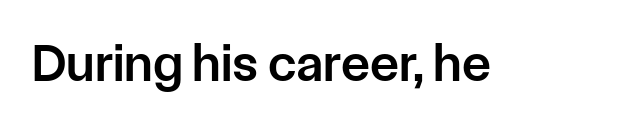
Nope, no serifs anywhere on these letters. Students, note that the glyphs here touch the page at normal intervals. The specimen reads as upright at a glance. Do the characters align in a grid? No, the font is proportional. Underline: absent.
